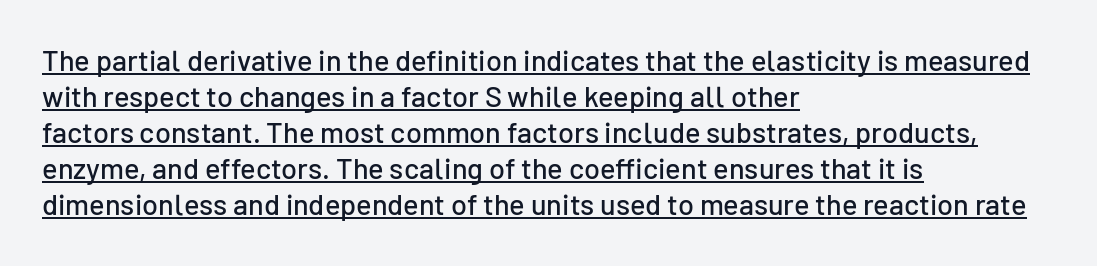
Between one letter and the next there's only the usual sliver of space. The string is rendered with underlining switched on. Casual observation: everything's shoved over to the left. The passage shown is typeset with a sans-serif family.
